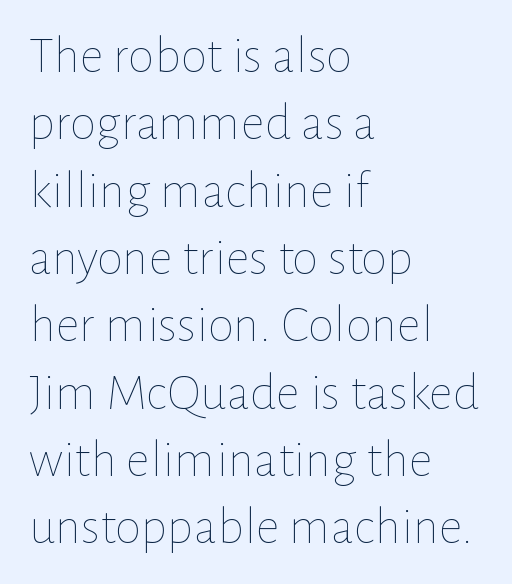
{"italic": "no", "bold": "no", "weight": "thin", "width": "normal", "stroke_contrast": "low", "x_height": "medium", "monospaced": "no", "underline": "no", "align": "left", "line_spacing": "normal", "line_spacing_ratio": 1.27, "letter_spacing": "normal", "letter_spacing_em": 0.0, "glyph_px": 53}
